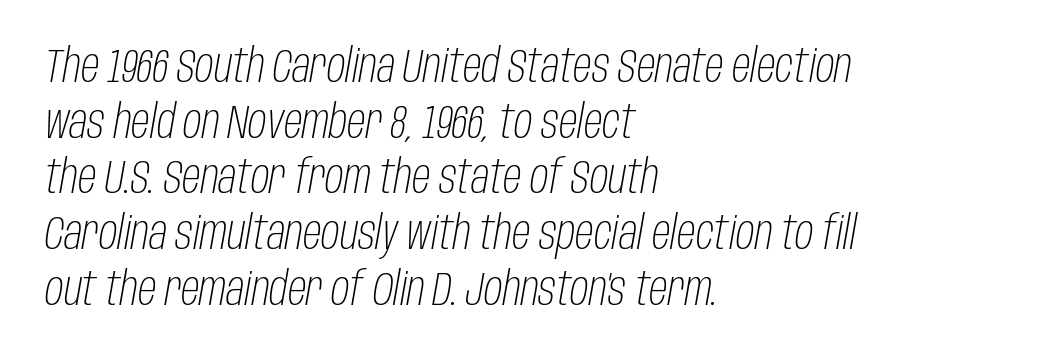
Q: Is the text bold? A: No.
Q: Is the text italic (slanted)? A: Yes, it leans right by about 10 degrees.
Q: Is the text underlined? A: No.
Q: How is the paragraph aligned? A: Left-aligned.
Q: Is the spacing between letters normal or unusually wide? A: Normal.
Q: Width (condensed, normal, or wide)? A: Condensed.
Q: Stroke contrast? A: Low.
Q: x-height? A: Large.
Q: Monospaced? A: No.
